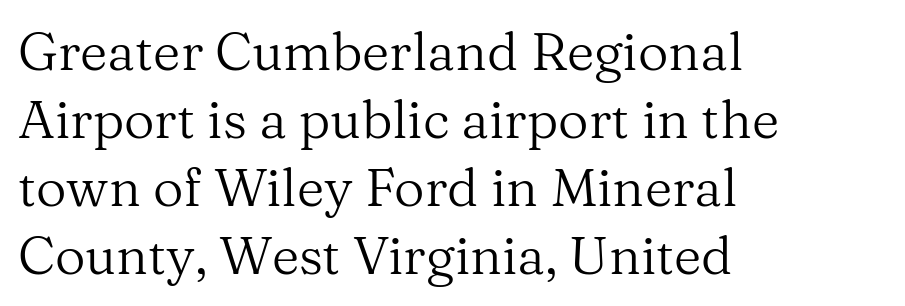
{"serif": "yes", "italic": "no", "bold": "no", "weight": "regular", "width": "normal", "stroke_contrast": "medium", "x_height": "medium", "monospaced": "no", "underline": "no", "align": "left", "line_spacing": "normal", "line_spacing_ratio": 1.28, "letter_spacing": "normal", "letter_spacing_em": 0.0, "glyph_px": 53}
